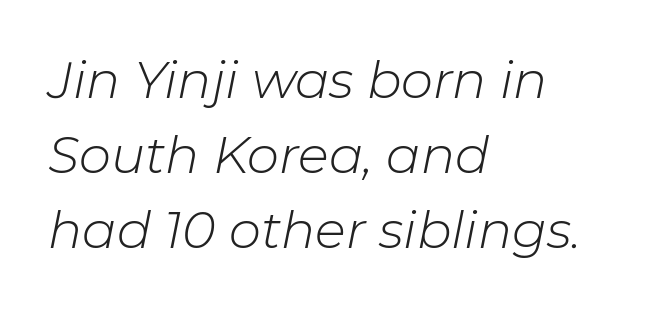
The image shows 51 px light type, italic (leaning right); set left-aligned, normal line spacing (1.47x), normal letter spacing, not underlined; low stroke contrast and a medium x-height.
